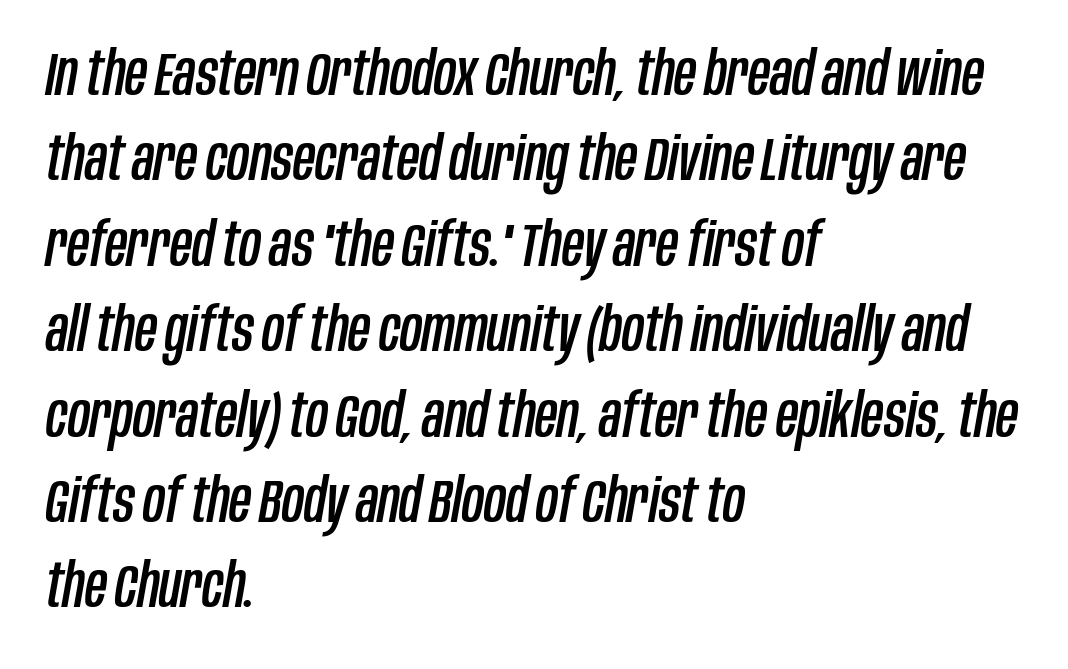
The face used here is proportionally spaced, like ordinary book or web type. Between one letter and the next there's only the usual sliver of space. If you drew a ruler down the left edge, every line would touch it. The zone under the glyphs is completely vacant. The glyphs look as if they've been sheared to an angle.
